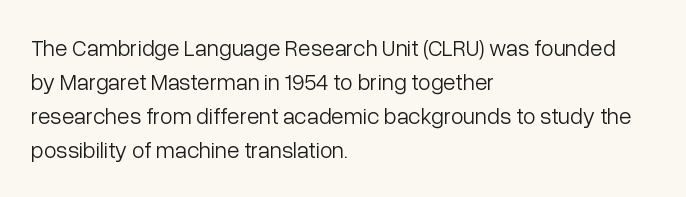
{"italic": "no", "bold": "no", "underline": "no", "align": "left", "line_spacing": "normal", "line_spacing_ratio": 1.48, "letter_spacing": "normal", "letter_spacing_em": 0.0, "glyph_px": 23}
